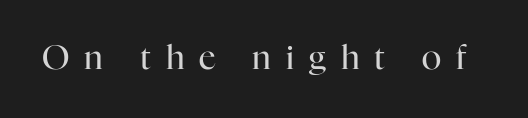
{"serif": "yes", "italic": "no", "bold": "no", "weight": "regular", "width": "normal", "stroke_contrast": "high", "x_height": "medium", "monospaced": "no", "underline": "no", "letter_spacing": "wide", "letter_spacing_em": 0.45, "glyph_px": 33}
